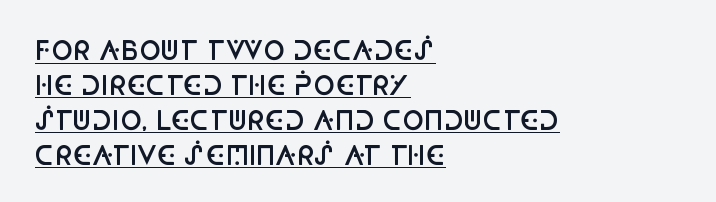
The letters stand upright; this is a roman face. The glyphs are accompanied by a horizontal stroke just below them. Stems and bowls a touch heavier than normal — semibold. Reading down the column, the eye jumps a familiar distance to each next line. Horizontally, the lines are justified to the leading edge only. Caption: standard tracking, unaltered.
